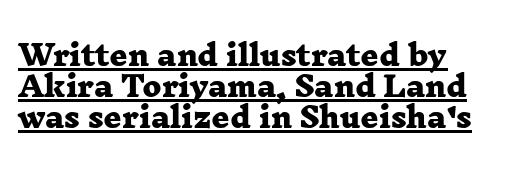
{"serif": "yes", "bold": "yes", "weight": "heavy", "width": "wide", "stroke_contrast": "low", "x_height": "medium", "monospaced": "no", "underline": "yes", "align": "left", "line_spacing": "tight", "line_spacing_ratio": 1.11, "letter_spacing": "normal", "letter_spacing_em": 0.0, "glyph_px": 28}
